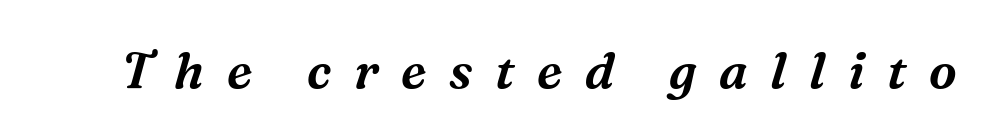
Q: Is the text italic (slanted)? A: Yes, it leans right by about 16 degrees.
Q: Is the typeface a serif or a sans-serif typeface? A: Serif.
Q: Is the text underlined? A: No.
Q: Is the spacing between letters normal or unusually wide? A: Unusually wide.
Q: Width (condensed, normal, or wide)? A: Normal.
Q: Stroke contrast? A: Medium.
Q: x-height? A: Medium.
Q: Monospaced? A: No.
